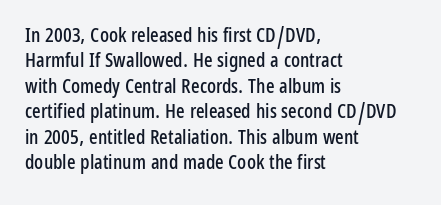
{"italic": "no", "underline": "no", "align": "left", "line_spacing": "normal", "line_spacing_ratio": 1.27, "letter_spacing": "normal", "letter_spacing_em": 0.0, "glyph_px": 20}
